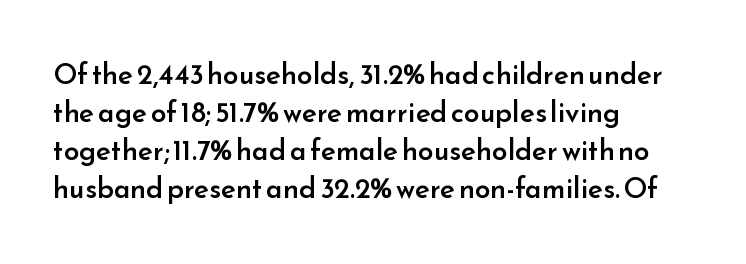
Is the type bold? Partly — it's a semibold, heavier than regular but not fully bold. Is this a fixed-width face? No — the glyphs have proportional, varying widths. I'd call this a sans setting — the letters go barefoot. Every row of glyphs begins at an identical x-position on the left.
